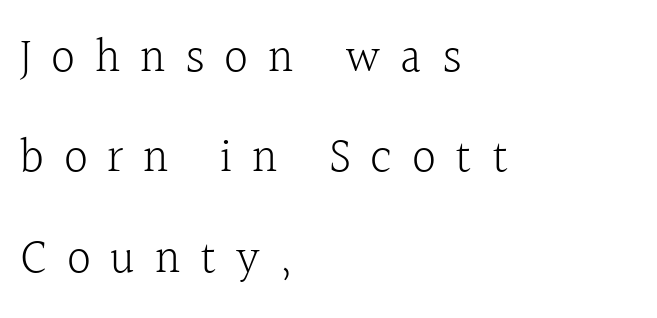
Notice the wide empty band between every row — that's loose leading. Observe the wide spacing: letters keep a clear distance from each other. Each letter keeps its own natural width here, so spacing adapts to shape. Do the letters lean? They stand straight.
